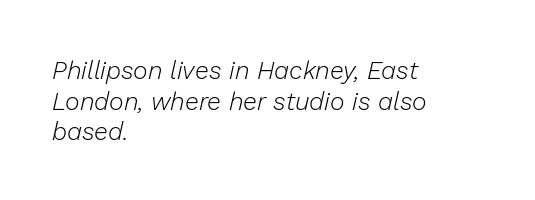
The image shows 25 px text type, italic (leaning right); set left-aligned, line spacing 1.23x, normal letter spacing, not underlined.
